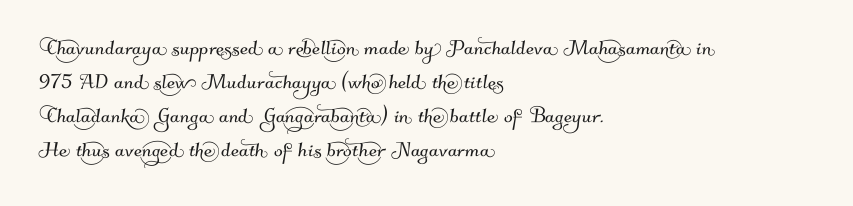
How would I describe the line gaps? Plain and ordinary. These lines are set flush left with a ragged right edge. The space beneath each line is pristine and unruled. Spacing between characters is what you'd get straight out of the box.
